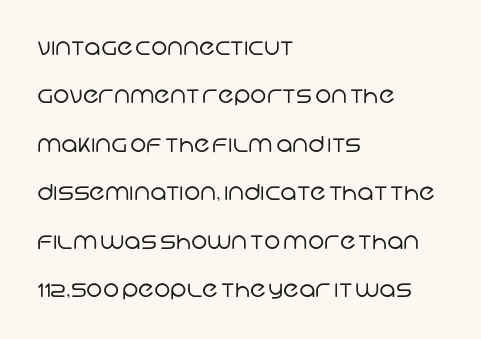
Stroke thickness stays within the range of a standard reading face or lighter. This rendering leaves character spacing at its baseline value. The text block is weighted toward the left margin, trailing off unevenly rightward. You could fit nearly another row in the gap between these rows. Plain, unruled lines of type.
